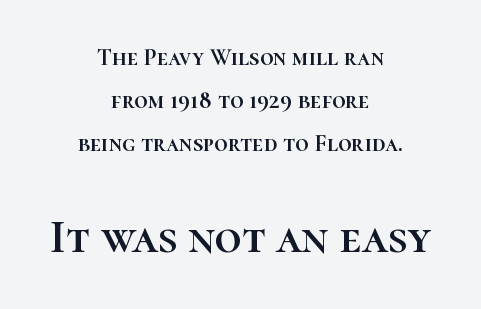
The image shows 47 px text type, upright; set centered, line spacing 1.79x, normal letter spacing, not underlined; the second (bottom) block is 1.96x larger; high stroke contrast and a medium x-height.
